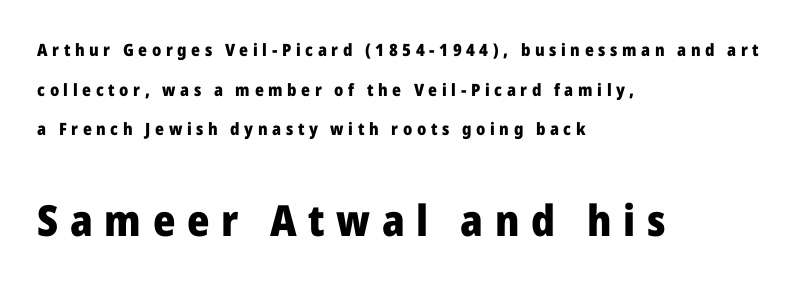
{"serif": "no", "italic": "no", "bold": "yes", "weight": "heavy", "width": "normal", "stroke_contrast": "low", "x_height": "medium", "monospaced": "no", "underline": "no", "align": "left", "line_spacing": "loose", "line_spacing_ratio": 2.33, "letter_spacing": "wide", "letter_spacing_em": 0.27, "larger_block": "second", "size_ratio": 2.53, "glyph_px": 43}
